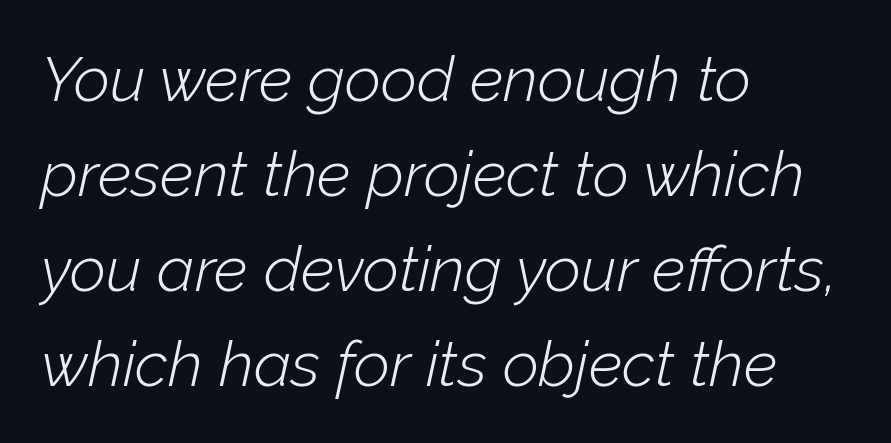
This rendering uses left alignment, leaving the right contour irregular. Every character sits at an angle, as italics do. Do the characters align in a grid? No, the font is proportional. The letters sit at their default tracking, neither squeezed nor spread. The foot of each line stays bare and open.
